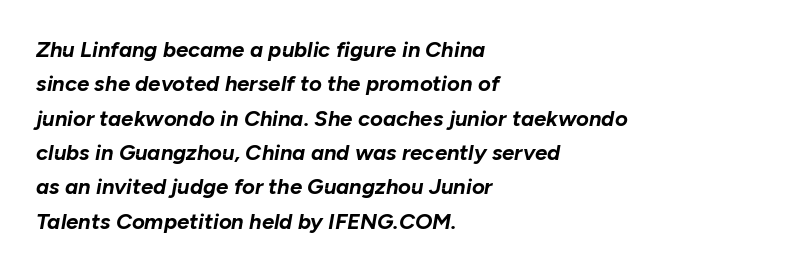
The image shows 22 px bold type, italic (leaning right); set left-aligned, normal line spacing (1.56x), normal letter spacing, not underlined.
